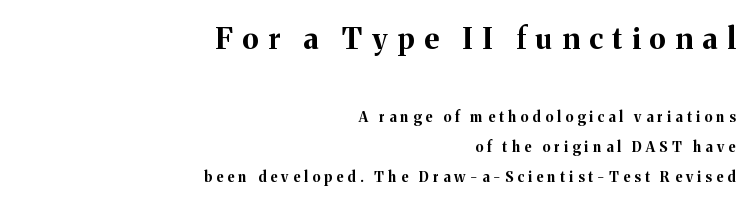
When letters stand straight like this, we call the style roman or upright. Scale decreases going downward across the two blocks. This rendering widens character spacing well past its baseline value. The words here are not underlined. The text was rendered using a seriffed face with decorative stroke endings.
